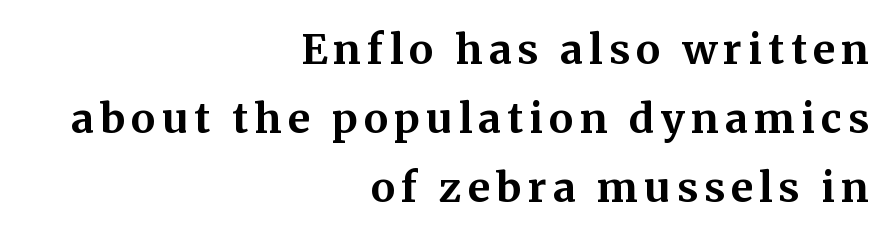
{"serif": "yes", "italic": "no", "bold": "yes", "weight": "bold", "width": "normal", "stroke_contrast": "medium", "x_height": "medium", "monospaced": "no", "underline": "no", "align": "right", "line_spacing": "normal", "line_spacing_ratio": 1.68, "glyph_px": 41}
